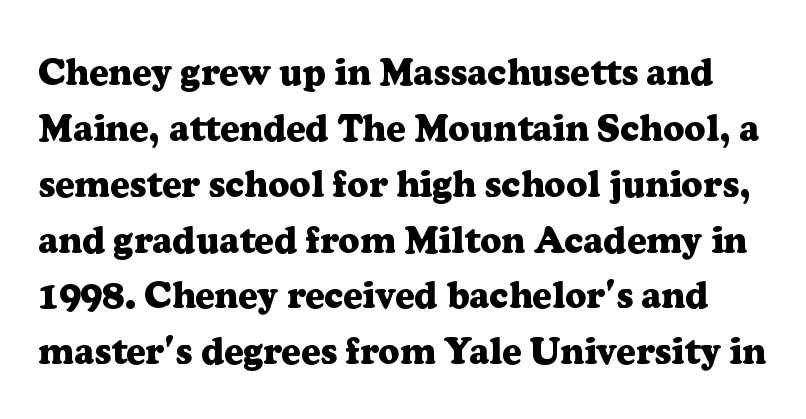
{"serif": "yes", "italic": "no", "bold": "yes", "weight": "heavy", "width": "normal", "stroke_contrast": "low", "x_height": "medium", "monospaced": "no", "underline": "no", "line_spacing": "normal", "line_spacing_ratio": 1.51, "letter_spacing": "normal", "letter_spacing_em": 0.0, "glyph_px": 37}
